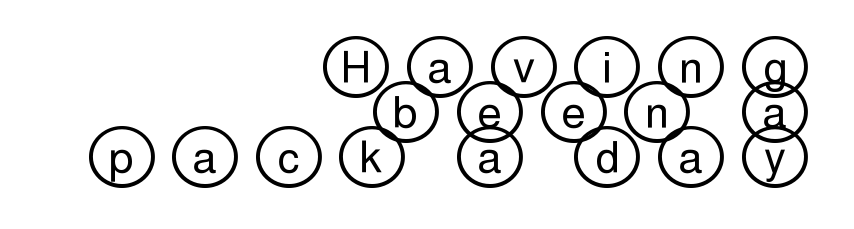
Reading down the block, your eye finds every line finishing at a fixed right position. The rendering uses a small line-height, squeezing the rows. The face used here is rendered with a markedly widened letterfit. A typesetter would mark this as roman, not italic. The specimen omits any rule beneath the text block's lines.
